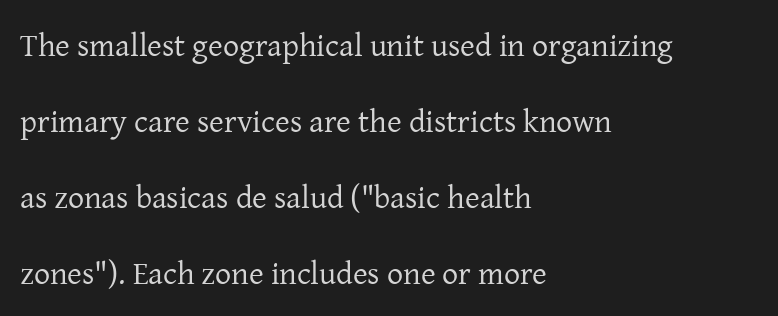
Short note: letters normally spaced. The weight tops out at a normal text grade. Italic: no, the glyphs are upright roman. A great deal of white space separates one row of letters from the next. The typeface chosen for these lines features serifs.
